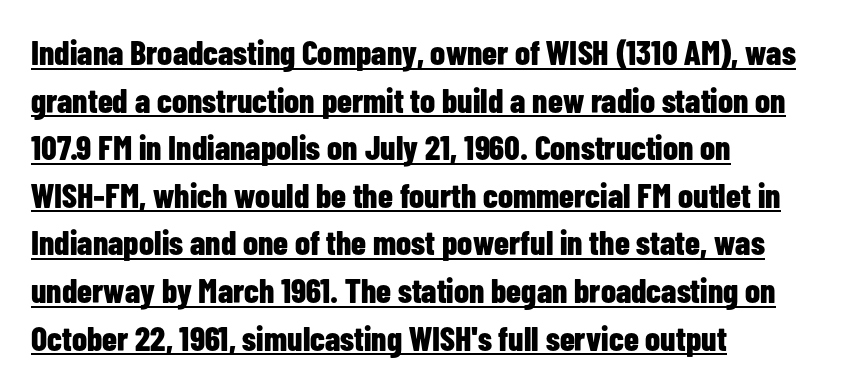
This rendering leaves character spacing at its baseline value. This sample keeps an unexceptional amount of space between lines. The specimen includes a rule beneath the text block's lines. The typeface chosen for these lines omits serifs. If you drew a line through each stem, it would be perfectly vertical.
